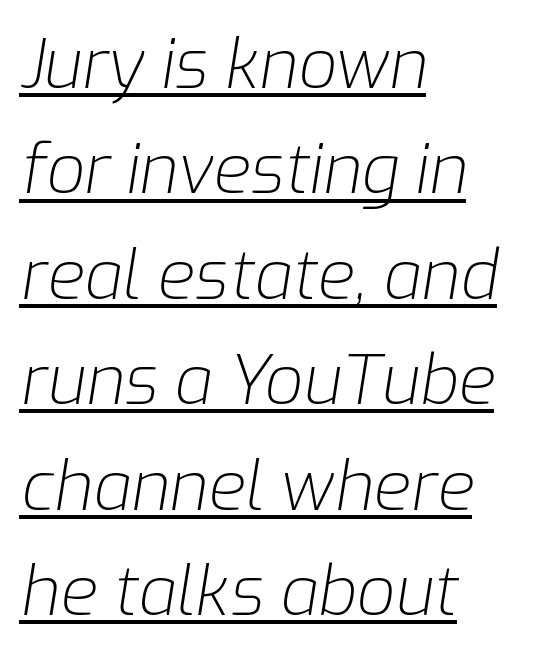
{"italic": "yes", "lean": "right", "slant_degrees": 9, "bold": "no", "weight": "light", "width": "normal", "stroke_contrast": "low", "x_height": "medium", "monospaced": "no", "underline": "yes", "align": "left", "line_spacing": "normal", "line_spacing_ratio": 1.55, "letter_spacing": "normal", "letter_spacing_em": 0.0, "glyph_px": 68}
